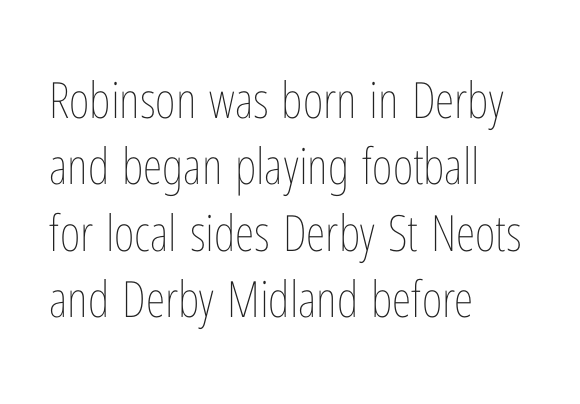
Q: Is the text bold? A: No.
Q: Is the text italic (slanted)? A: No, it is upright.
Q: Is the text underlined? A: No.
Q: How is the paragraph aligned? A: Left-aligned.
Q: Is the spacing between letters normal or unusually wide? A: Normal.
Q: Is the spacing between lines tight, normal or loose? A: Normal.
Q: Width (condensed, normal, or wide)? A: Condensed.
Q: Stroke contrast? A: Low.
Q: x-height? A: Medium.
Q: Monospaced? A: No.
